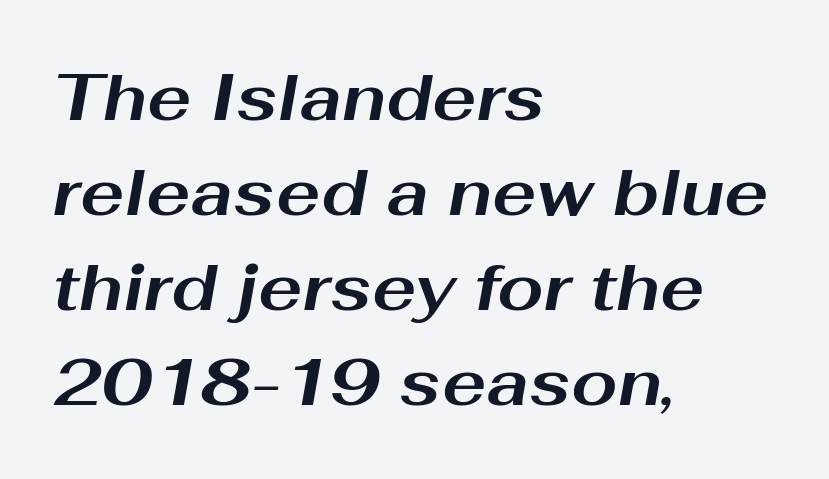
The image shows 66 px bold, wide type, italic (leaning right); set left-aligned, normal line spacing (1.44x), normal letter spacing, not underlined; medium stroke contrast and a medium x-height.
